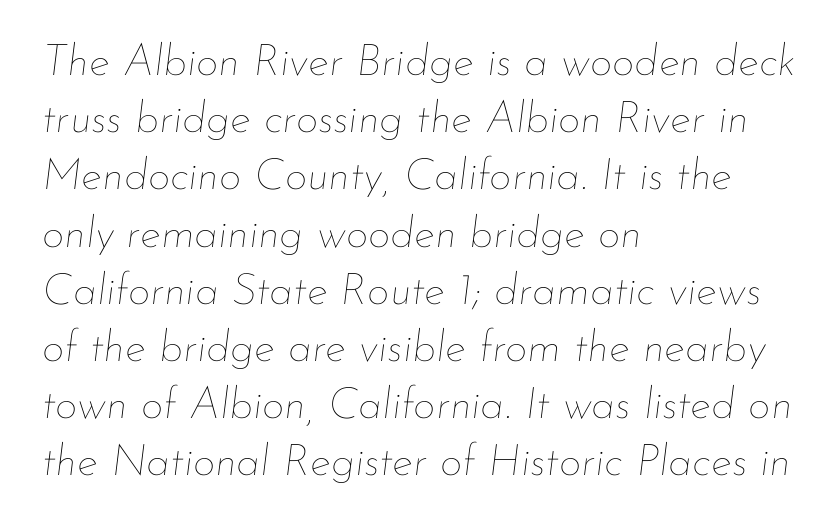
A quiet, ordinary-to-light weight characterises the typeface. Spacing verdict: proportional, widths tailored to each character. You could call the tracking neutral — neither tight nor loose. The rag falls on the right side of this text block.
